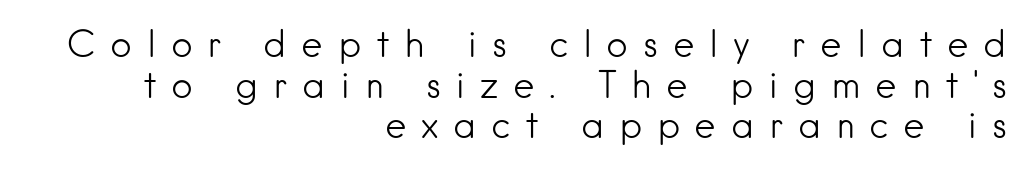
Q: Is the text bold? A: No.
Q: Is the text italic (slanted)? A: No, it is upright.
Q: Is the typeface a serif or a sans-serif typeface? A: Sans-serif.
Q: Is the text underlined? A: No.
Q: How is the paragraph aligned? A: Right-aligned.
Q: Is the spacing between letters normal or unusually wide? A: Unusually wide.
Q: Is the spacing between lines tight, normal or loose? A: Tight.
Q: Width (condensed, normal, or wide)? A: Normal.
Q: Stroke contrast? A: Low.
Q: x-height? A: Small.
Q: Monospaced? A: No.
